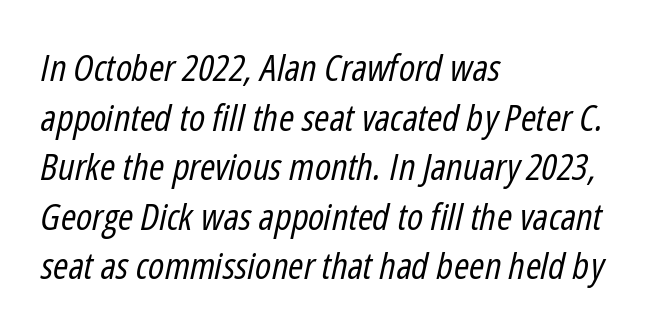
{"italic": "yes", "lean": "right", "slant_degrees": 12, "bold": "no", "weight": "regular", "width": "condensed", "stroke_contrast": "low", "x_height": "medium", "monospaced": "no", "underline": "no", "align": "left", "line_spacing": "normal", "line_spacing_ratio": 1.34, "letter_spacing": "normal", "letter_spacing_em": 0.0, "glyph_px": 37}
